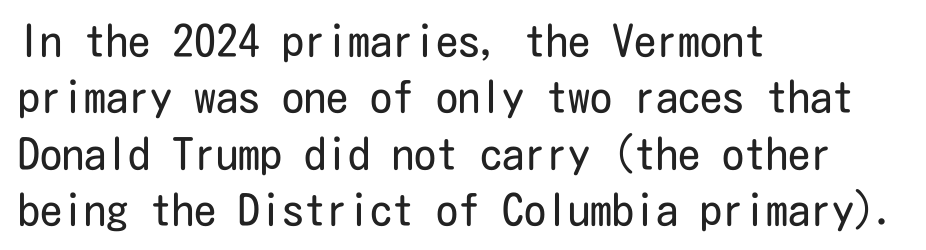
{"serif": "no", "italic": "no", "bold": "no", "weight": "regular", "width": "condensed", "stroke_contrast": "low", "x_height": "medium", "underline": "no", "align": "left", "line_spacing": "normal", "line_spacing_ratio": 1.28, "letter_spacing": "normal", "letter_spacing_em": 0.0, "glyph_px": 44}
